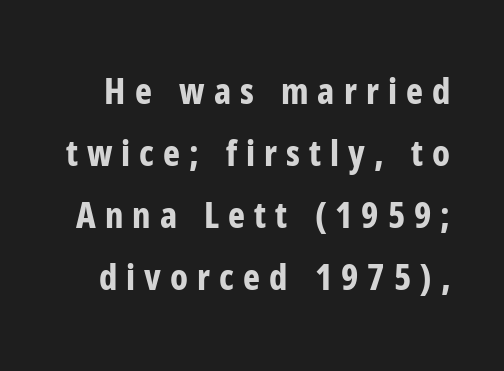
{"serif": "no", "italic": "no", "bold": "yes", "weight": "bold", "width": "condensed", "stroke_contrast": "low", "x_height": "medium", "monospaced": "no", "underline": "no", "line_spacing_ratio": 1.72, "letter_spacing": "wide", "letter_spacing_em": 0.25, "glyph_px": 36}
